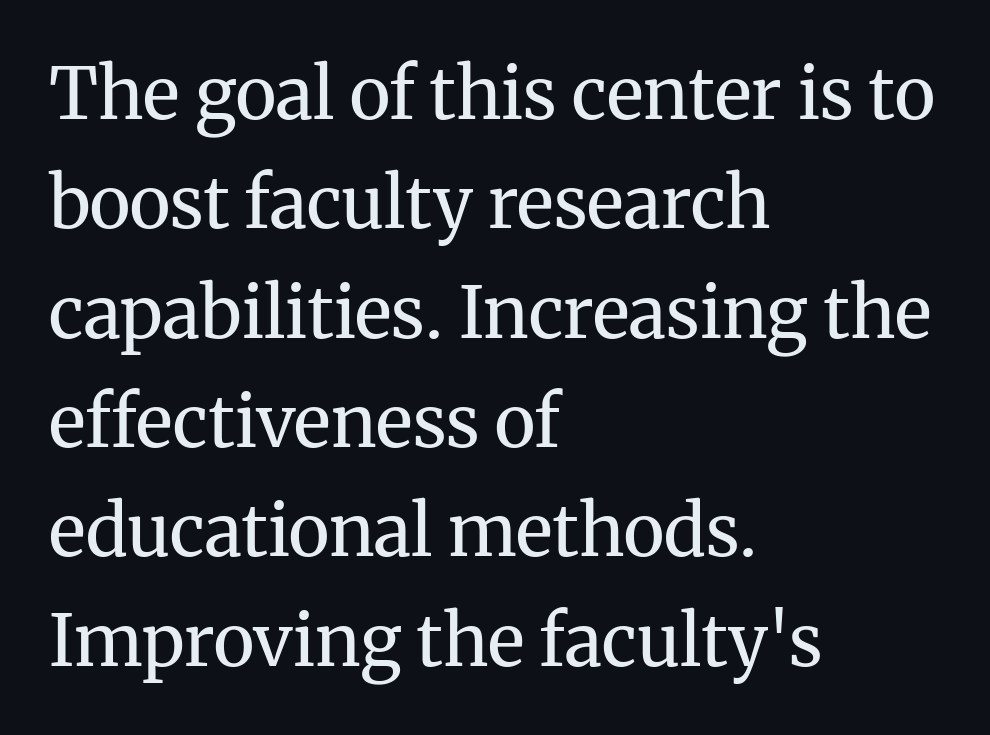
The image shows 71 px regular-weight serif type, upright; set left-aligned, normal line spacing (1.54x), normal letter spacing, not underlined; medium stroke contrast and a medium x-height.
